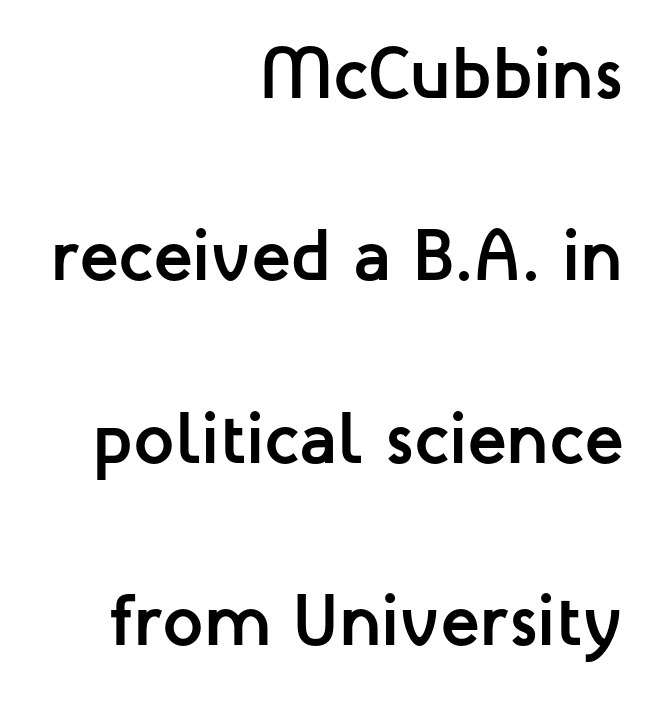
Q: Is the text bold? A: Yes.
Q: Is the text italic (slanted)? A: No, it is upright.
Q: Is the typeface a serif or a sans-serif typeface? A: Sans-serif.
Q: Is the text underlined? A: No.
Q: How is the paragraph aligned? A: Right-aligned.
Q: Is the spacing between letters normal or unusually wide? A: Normal.
Q: Is the spacing between lines tight, normal or loose? A: Loose.
Q: Width (condensed, normal, or wide)? A: Normal.
Q: Stroke contrast? A: Low.
Q: x-height? A: Medium.
Q: Monospaced? A: No.
